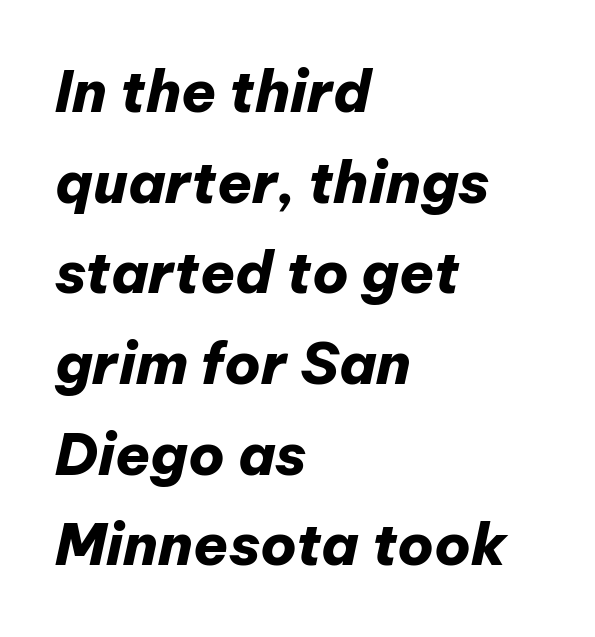
Letters rest on an invisible, unmarked baseline. The rendering keeps characters at their native spacing. Plenty of ink on the page — the face is bold. Every row of glyphs begins at an identical x-position on the left. The designer left line spacing at the default. Compared with ordinary roman type, these characters are visibly tilted.
